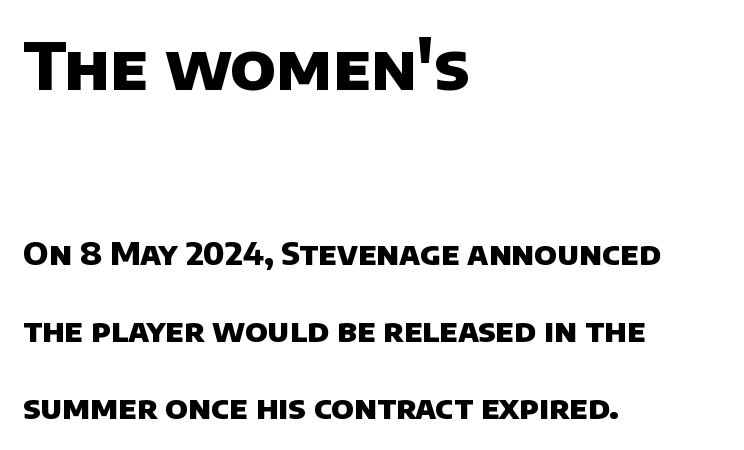
If you drew a ruler down the left edge, every line would touch it. The first block has been scaled up relative to the second. Only glyphs here, with clear space below each row. Its strokes are broad and dark, the hallmark of bold type. The face used here is proportionally spaced, like ordinary book or web type. Regarding leading, the lines here are spaced well apart.
